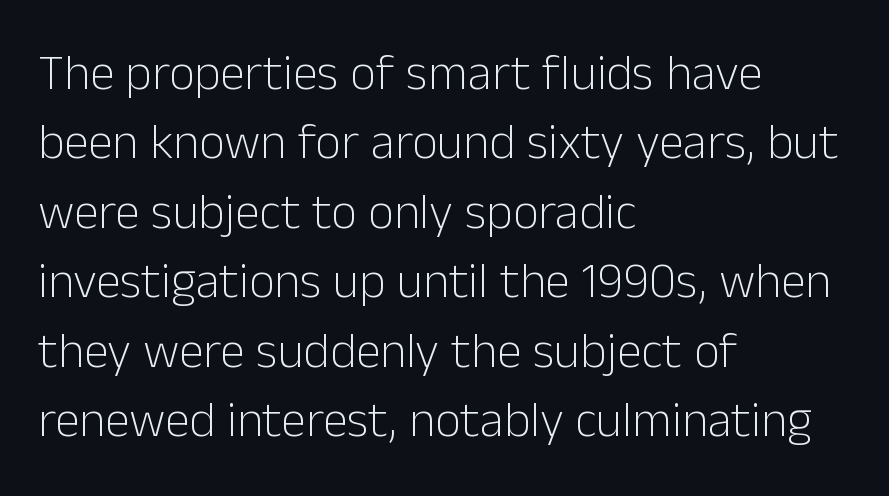
{"serif": "no", "italic": "no", "bold": "no", "weight": "light", "width": "normal", "stroke_contrast": "low", "x_height": "medium", "monospaced": "no", "underline": "no", "align": "left", "line_spacing": "normal", "line_spacing_ratio": 1.39, "letter_spacing": "normal", "letter_spacing_em": 0.0, "glyph_px": 50}
